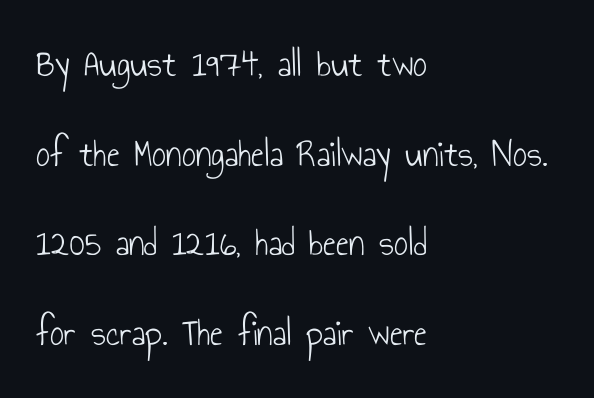
{"serif": "no", "italic": "no", "bold": "no", "weight": "light", "width": "condensed", "stroke_contrast": "low", "x_height": "small", "monospaced": "no", "underline": "no", "align": "left", "line_spacing": "loose", "line_spacing_ratio": 2.3, "letter_spacing": "normal", "letter_spacing_em": 0.0, "glyph_px": 39}
